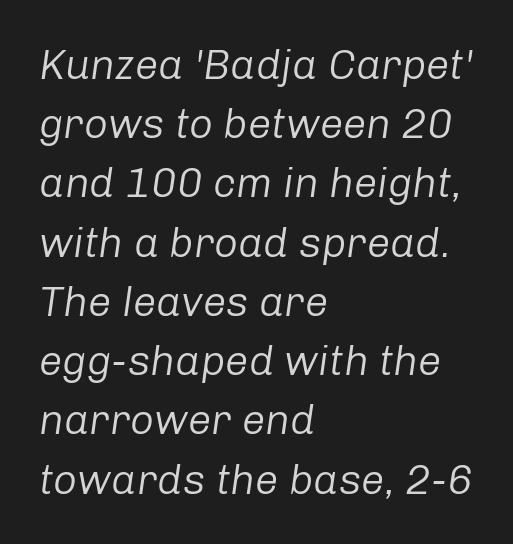
The image shows 42 px regular-weight type, italic (leaning right); set left-aligned, normal line spacing (1.41x), normal letter spacing, not underlined; low stroke contrast and a medium x-height.
